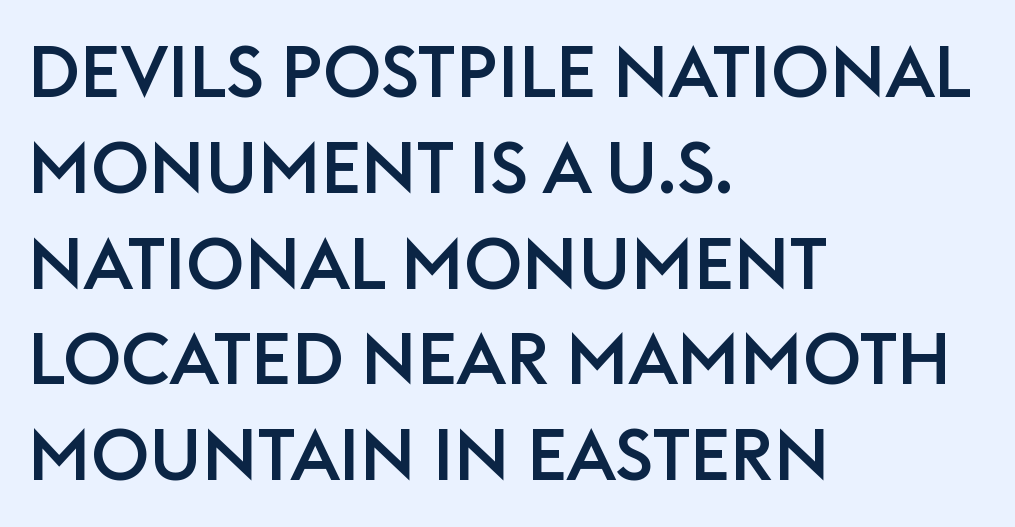
These lines are rendered in a variable-pitch font. Summary of vertical rhythm: regular, with standard interline spacing. This rendering features lettering with no underline. The type sits square on the baseline with zero lean.
